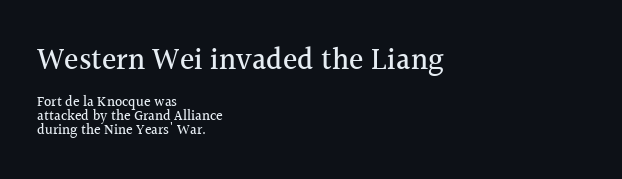
{"serif": "yes", "italic": "no", "width": "normal", "x_height": "medium", "monospaced": "no", "underline": "no", "align": "left", "line_spacing": "tight", "line_spacing_ratio": 1.0, "letter_spacing": "normal", "letter_spacing_em": 0.0, "larger_block": "first", "size_ratio": 2.14, "glyph_px": 30}
